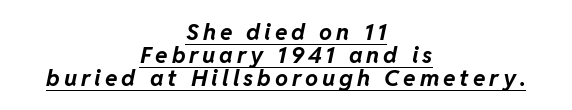
{"italic": "yes", "lean": "right", "slant_degrees": 11, "bold": "yes", "underline": "yes", "align": "center", "line_spacing": "tight", "line_spacing_ratio": 1.01, "glyph_px": 23}
